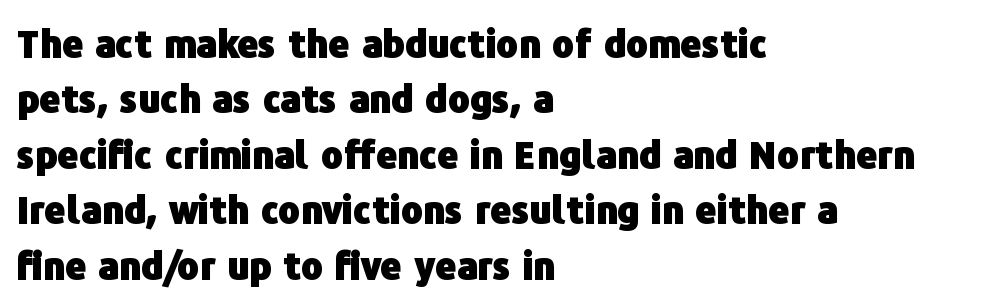
Line beginnings align vertically; line endings do not. Line spacing here is normal. Typesetter's note: full bold, strokes at maximum text heaviness. Letter spacing: default.
